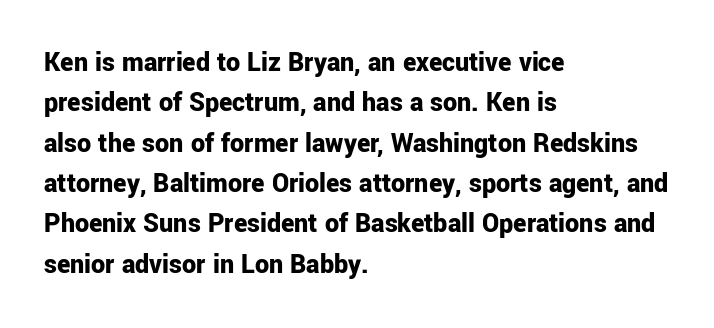
Set as a true bold cut, around the 700 mark. Horizontally, the lines are justified to the leading edge only. Spacing verdict: proportional, widths tailored to each character. The letters stand upright; this is a roman face. Type without underlining. This rendering leaves character spacing at its baseline value.
